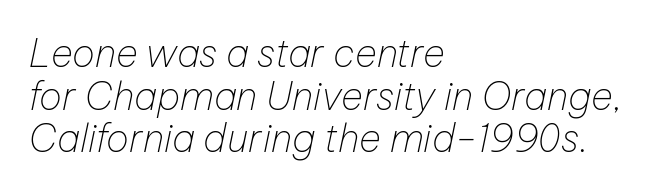
The image shows 38 px thin type, italic (leaning right); set left-aligned, tight line spacing (1.12x), normal letter spacing, not underlined; low stroke contrast and a medium x-height.
